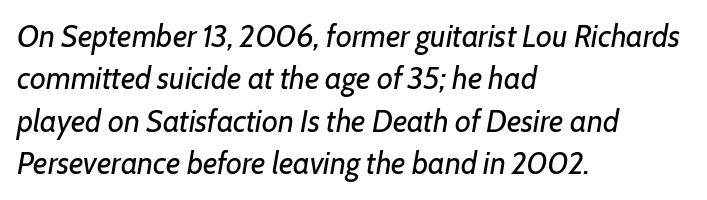
Glyph-to-glyph distance matches everyday printed text. The passage shown is not underscored anywhere. Varying glyph widths throughout — classic text-font behaviour. The leading is moderate, giving the passage an even texture. The rendering applies a slant to the glyphs. The ragged edge is on the right, which tells us the setting is flush left.
